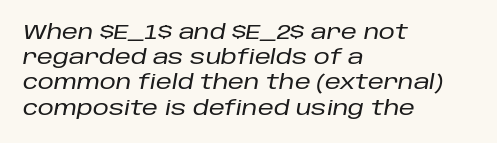
The image shows 20 px text type, italic (leaning right); set left-aligned, normal line spacing (1.26x), normal letter spacing, not underlined.
